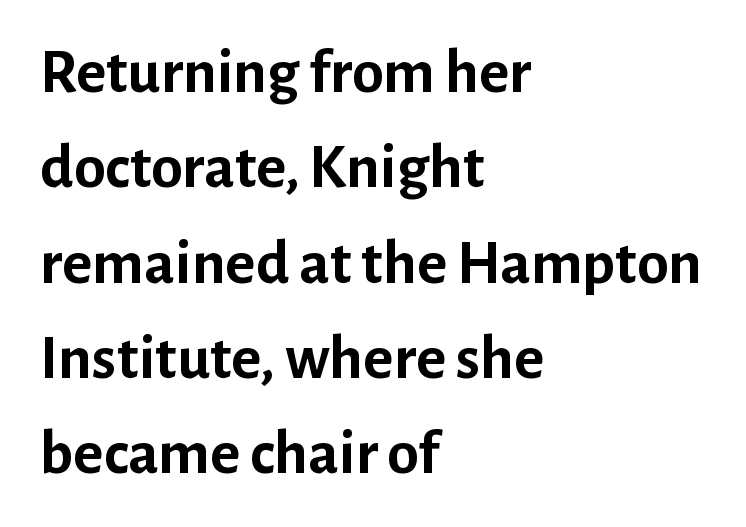
The image shows 64 px semibold sans-serif type, upright; set left-aligned, normal line spacing (1.49x), normal letter spacing, not underlined; low stroke contrast and a medium x-height.
